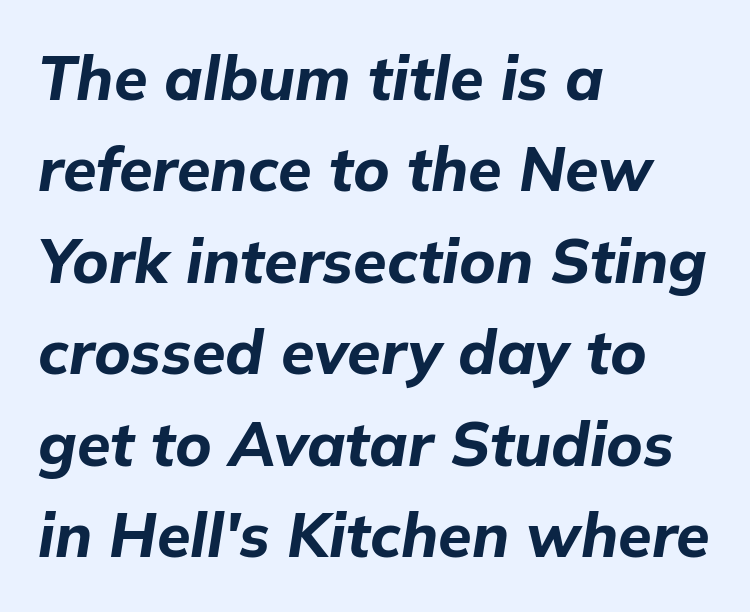
The image shows 61 px bold type, italic (leaning right); set left-aligned, normal line spacing (1.5x), normal letter spacing, not underlined; low stroke contrast and a medium x-height.
